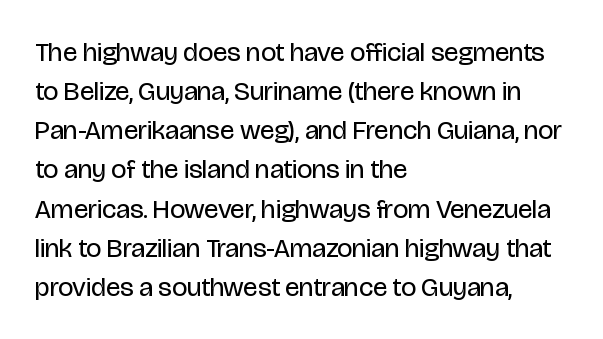
Default kerning and tracking; the words read as compact shapes. No heavy texture on the line: the type isn't bold. A roman cut, with each character standing at attention. Notice how the passage keeps a crisp vertical edge on the left only. Bare-footed words on every line.
